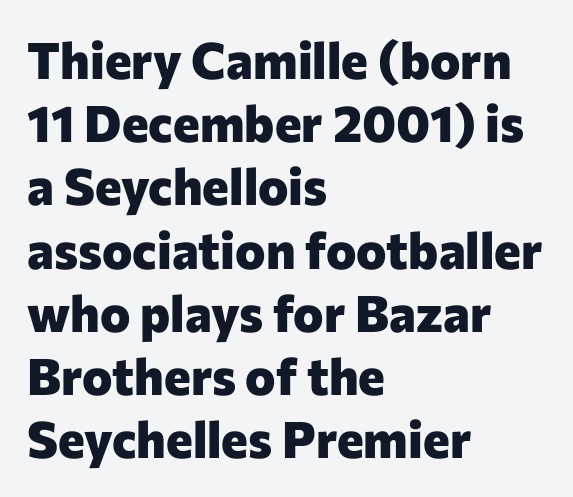
The image shows 51 px heavy sans-serif type, upright; set left-aligned, line spacing 1.24x, normal letter spacing, not underlined; low stroke contrast and a medium x-height.
